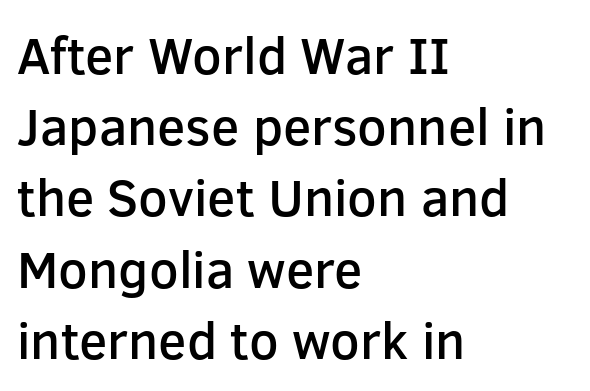
{"serif": "no", "italic": "no", "bold": "semi", "weight": "semibold", "width": "normal", "stroke_contrast": "low", "x_height": "medium", "monospaced": "no", "underline": "no", "align": "left", "line_spacing": "normal", "line_spacing_ratio": 1.37, "letter_spacing": "normal", "letter_spacing_em": 0.0, "glyph_px": 52}
